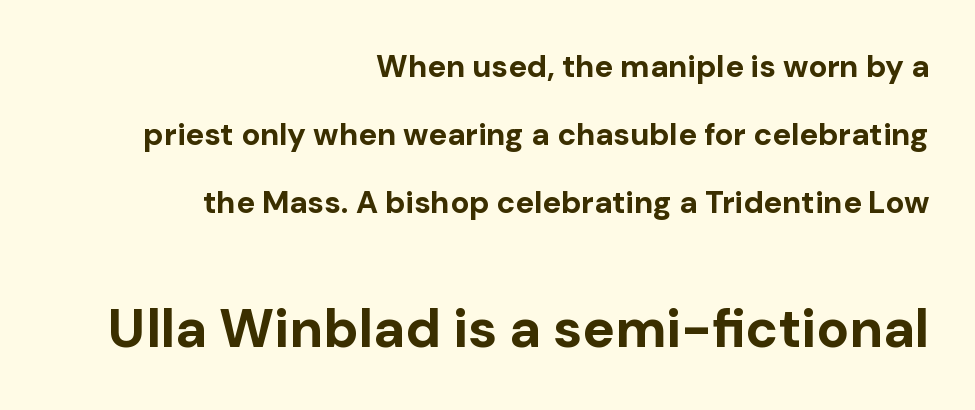
To sum up the face: it is a sans, with no serifs. No word sits above an underline. Scale increases going downward across the two blocks. Loosely led — the rows are spread out.
